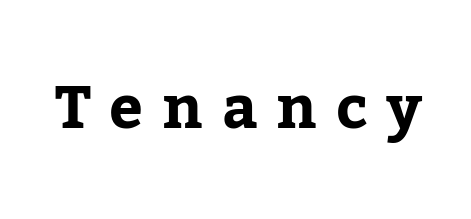
Q: Is the text bold? A: Yes.
Q: Is the text italic (slanted)? A: No, it is upright.
Q: Is the typeface a serif or a sans-serif typeface? A: Serif.
Q: Is the text underlined? A: No.
Q: Is the spacing between letters normal or unusually wide? A: Unusually wide.
Q: Width (condensed, normal, or wide)? A: Normal.
Q: Stroke contrast? A: Low.
Q: x-height? A: Medium.
Q: Monospaced? A: No.
